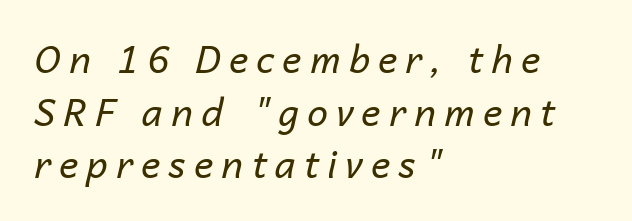
Q: Is the text bold? A: No.
Q: Is the text italic (slanted)? A: Yes, it leans right by about 14 degrees.
Q: Is the text underlined? A: No.
Q: How is the paragraph aligned? A: Left-aligned.
Q: Is the spacing between letters normal or unusually wide? A: Unusually wide.
Q: Is the spacing between lines tight, normal or loose? A: Normal.
Q: Width (condensed, normal, or wide)? A: Normal.
Q: Stroke contrast? A: Low.
Q: x-height? A: Medium.
Q: Monospaced? A: No.
